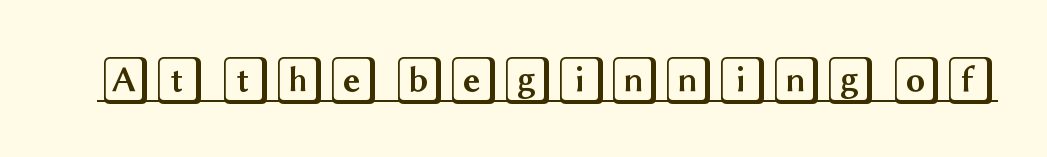
Q: Is the text italic (slanted)? A: No, it is upright.
Q: Is the text underlined? A: Yes.
Q: Is the spacing between letters normal or unusually wide? A: Normal.
Q: Width (condensed, normal, or wide)? A: Wide.
Q: x-height? A: Large.
